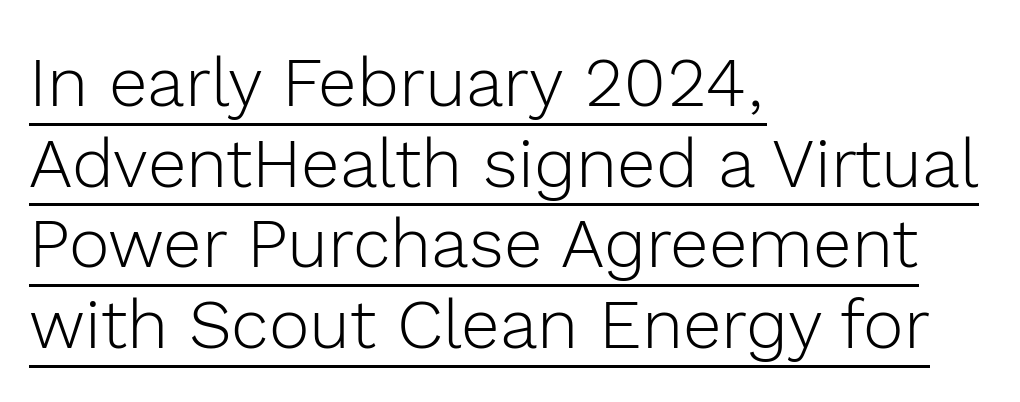
{"serif": "no", "italic": "no", "bold": "no", "weight": "light", "width": "normal", "x_height": "medium", "monospaced": "no", "underline": "yes", "align": "left", "line_spacing_ratio": 1.17, "letter_spacing": "normal", "letter_spacing_em": 0.0, "glyph_px": 69}
